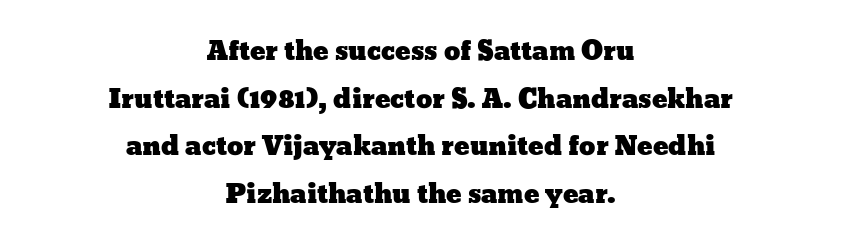
{"italic": "no", "underline": "no", "align": "center", "line_spacing_ratio": 1.83, "letter_spacing": "normal", "letter_spacing_em": 0.0, "glyph_px": 26}
